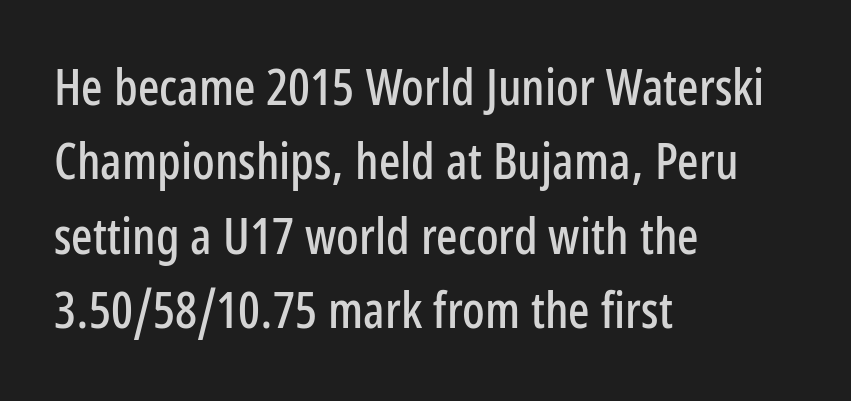
{"serif": "no", "italic": "no", "width": "condensed", "stroke_contrast": "low", "x_height": "medium", "monospaced": "no", "underline": "no", "align": "left", "line_spacing": "normal", "line_spacing_ratio": 1.49, "letter_spacing": "normal", "letter_spacing_em": 0.0, "glyph_px": 50}
